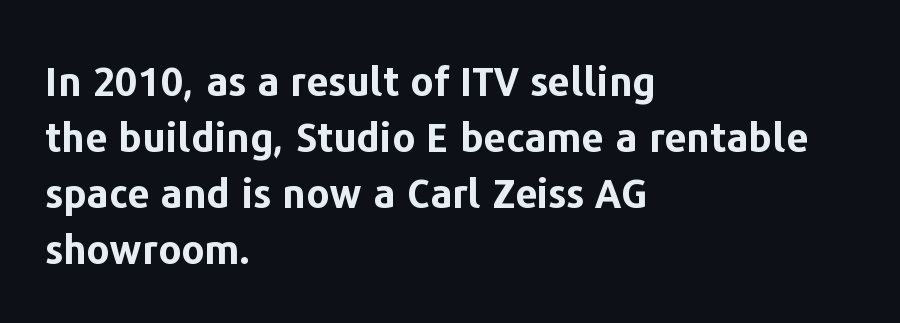
{"serif": "no", "italic": "no", "bold": "yes", "weight": "bold", "width": "normal", "stroke_contrast": "low", "x_height": "medium", "monospaced": "no", "underline": "no", "align": "left", "line_spacing": "normal", "line_spacing_ratio": 1.4, "letter_spacing": "normal", "letter_spacing_em": 0.0, "glyph_px": 40}
